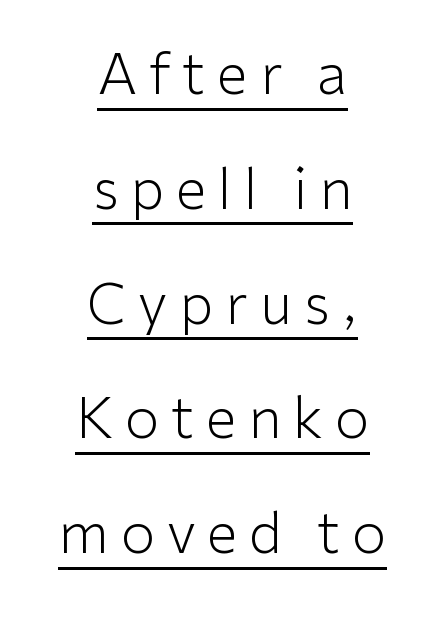
Stem width sits at or under what a default text font uses. The paragraph shown floats in the horizontal middle. A great deal of white space separates one row of letters from the next. The rendering shows plain stroke endings on the letterforms — a sans-serif design. This rendering features underlined lettering. The type sits square on the baseline with zero lean.
